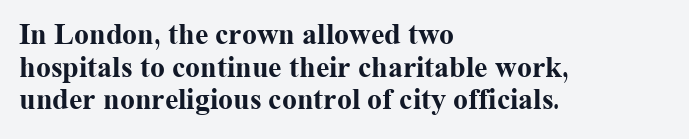
Every character sits straight up, as roman type does. Notice how the passage keeps a crisp vertical edge on the left only. Type style note: has serifs. Baseline-to-baseline distance is barely more than the letter height. The letterforms sit shoulder to shoulder at normal distance.
